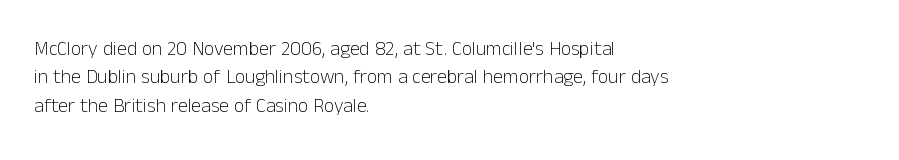
Q: Is the text bold? A: No.
Q: Is the text italic (slanted)? A: No, it is upright.
Q: Is the text underlined? A: No.
Q: How is the paragraph aligned? A: Left-aligned.
Q: Is the spacing between letters normal or unusually wide? A: Normal.
Q: Is the spacing between lines tight, normal or loose? A: Normal.
